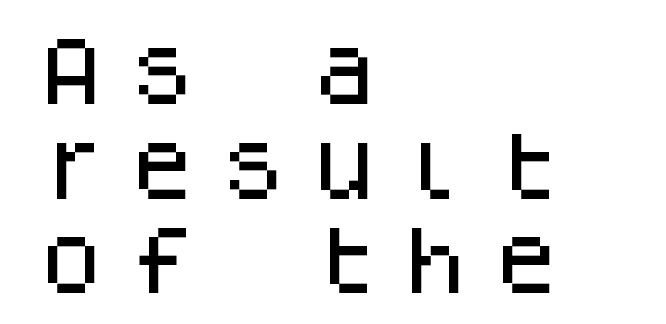
Q: Is the text italic (slanted)? A: No, it is upright.
Q: Is the typeface a serif or a sans-serif typeface? A: Sans-serif.
Q: Is the text underlined? A: No.
Q: How is the paragraph aligned? A: Left-aligned.
Q: Is the spacing between letters normal or unusually wide? A: Unusually wide.
Q: Is the spacing between lines tight, normal or loose? A: Normal.
Q: Width (condensed, normal, or wide)? A: Normal.
Q: Stroke contrast? A: Low.
Q: x-height? A: Large.
Q: Monospaced? A: Yes.
